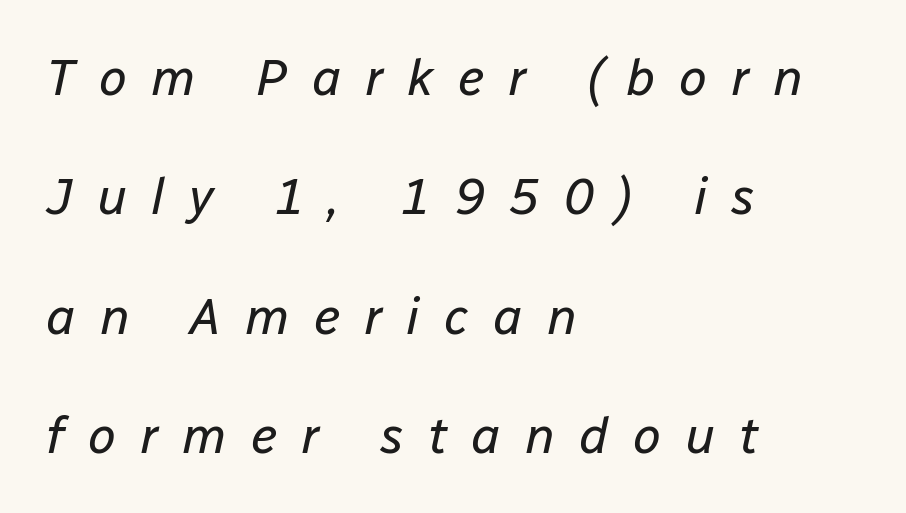
The image shows 51 px regular-weight type, italic (leaning right); set left-aligned, loose line spacing (2.34x), unusually wide letter spacing (+0.47 em), not underlined; low stroke contrast and a medium x-height.
